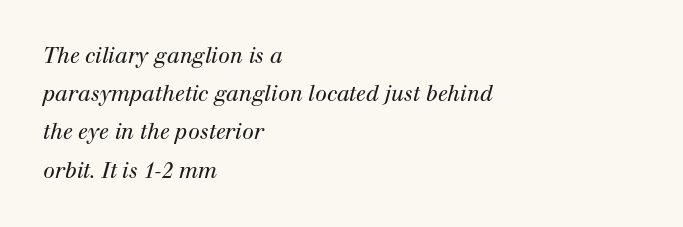
{"italic": "yes", "lean": "right", "slant_degrees": 12, "bold": "no", "underline": "no", "align": "left", "line_spacing_ratio": 1.82, "letter_spacing": "normal", "letter_spacing_em": 0.0, "glyph_px": 21}
